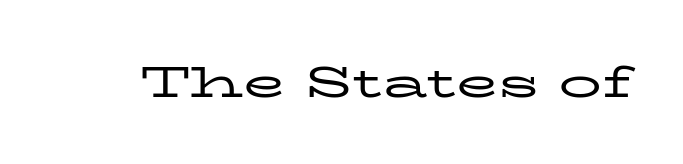
Q: Is the text bold? A: No.
Q: Is the text italic (slanted)? A: No, it is upright.
Q: Is the typeface a serif or a sans-serif typeface? A: Serif.
Q: Is the text underlined? A: No.
Q: Is the spacing between letters normal or unusually wide? A: Normal.
Q: Width (condensed, normal, or wide)? A: Wide.
Q: Stroke contrast? A: Low.
Q: x-height? A: Medium.
Q: Monospaced? A: No.
